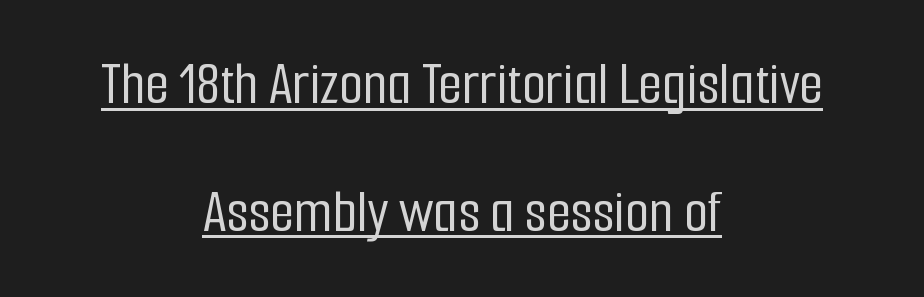
{"serif": "no", "italic": "no", "width": "condensed", "stroke_contrast": "low", "x_height": "medium", "monospaced": "no", "underline": "yes", "align": "center", "line_spacing": "loose", "line_spacing_ratio": 2.06, "letter_spacing": "normal", "letter_spacing_em": 0.0, "glyph_px": 62}
